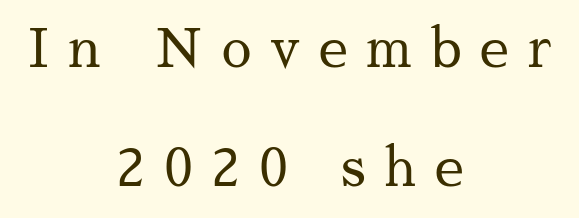
{"serif": "yes", "italic": "no", "bold": "no", "weight": "regular", "width": "normal", "stroke_contrast": "medium", "x_height": "medium", "monospaced": "no", "underline": "no", "align": "center", "line_spacing": "loose", "line_spacing_ratio": 2.25, "letter_spacing": "wide", "letter_spacing_em": 0.35, "glyph_px": 53}
